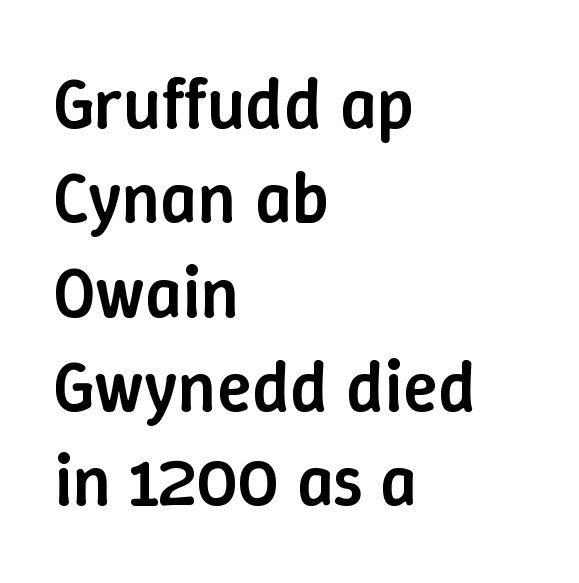
Characters remain perfectly vertical along every line. The type is set solid horizontally, with unmodified tracking. Has an underline been added? It has not. The space between consecutive lines is moderate. Stroke thickness is moderately raised; the sample reads as semibold. Character widths vary here, with narrow letters taking less room than wide ones.
